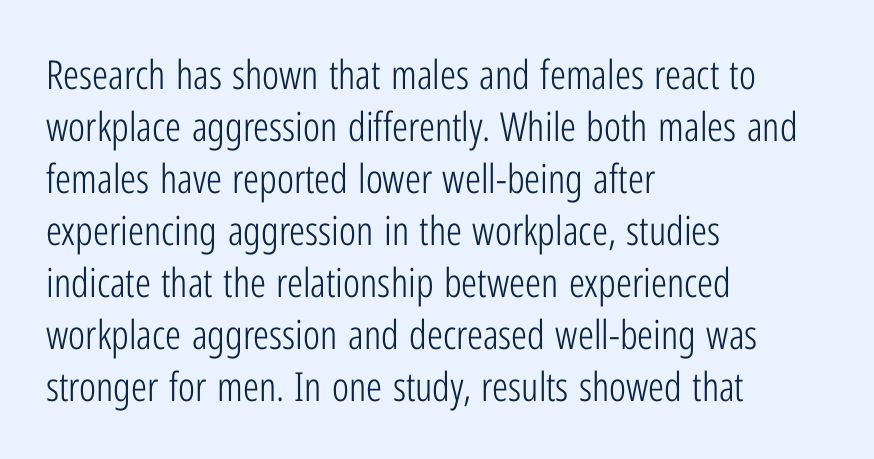
Q: Is the text bold? A: No.
Q: Is the text italic (slanted)? A: No, it is upright.
Q: Is the typeface a serif or a sans-serif typeface? A: Sans-serif.
Q: Is the text underlined? A: No.
Q: How is the paragraph aligned? A: Left-aligned.
Q: Is the spacing between letters normal or unusually wide? A: Normal.
Q: Is the spacing between lines tight, normal or loose? A: Normal.
Q: Width (condensed, normal, or wide)? A: Condensed.
Q: Stroke contrast? A: Low.
Q: x-height? A: Medium.
Q: Monospaced? A: No.
